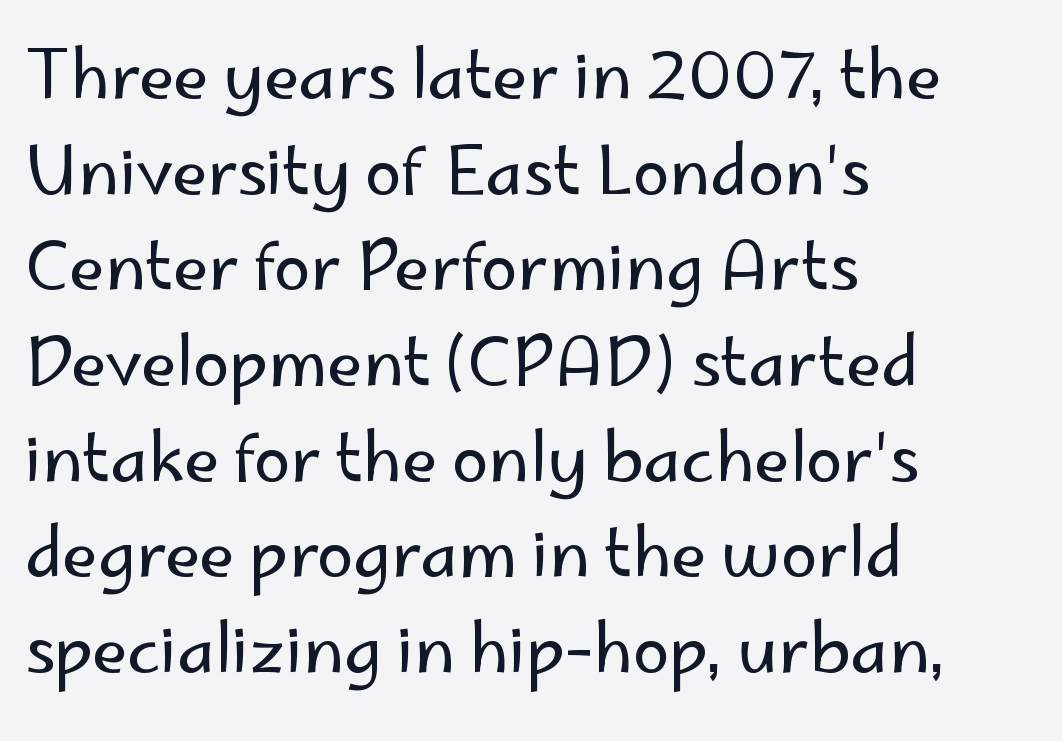
Q: Is the text bold? A: No.
Q: Is the text italic (slanted)? A: No, it is upright.
Q: Is the typeface a serif or a sans-serif typeface? A: Sans-serif.
Q: Is the text underlined? A: No.
Q: How is the paragraph aligned? A: Left-aligned.
Q: Is the spacing between letters normal or unusually wide? A: Normal.
Q: Is the spacing between lines tight, normal or loose? A: Normal.
Q: Width (condensed, normal, or wide)? A: Normal.
Q: Stroke contrast? A: Low.
Q: x-height? A: Small.
Q: Monospaced? A: No.
